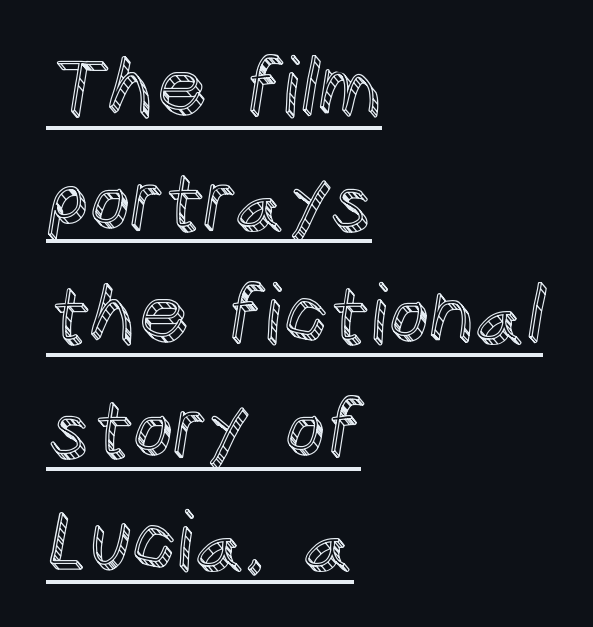
The image shows 80 px text type; set left-aligned, normal line spacing (1.42x), normal letter spacing, underlined; a large x-height.
